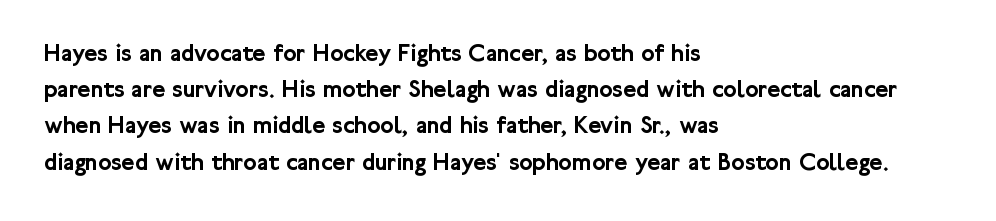
Q: Is the text italic (slanted)? A: No, it is upright.
Q: Is the text underlined? A: No.
Q: How is the paragraph aligned? A: Left-aligned.
Q: Is the spacing between letters normal or unusually wide? A: Normal.
Q: Is the spacing between lines tight, normal or loose? A: Normal.
